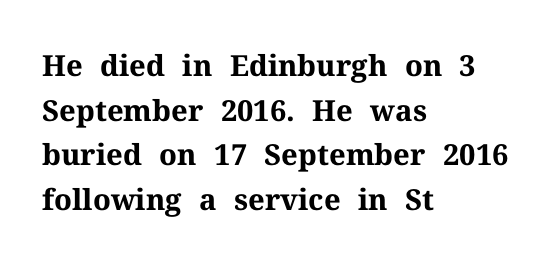
{"serif": "yes", "italic": "no", "bold": "yes", "weight": "bold", "width": "normal", "stroke_contrast": "medium", "x_height": "medium", "monospaced": "no", "underline": "no", "align": "left", "line_spacing": "normal", "line_spacing_ratio": 1.54, "letter_spacing": "normal", "letter_spacing_em": 0.0, "glyph_px": 29}
